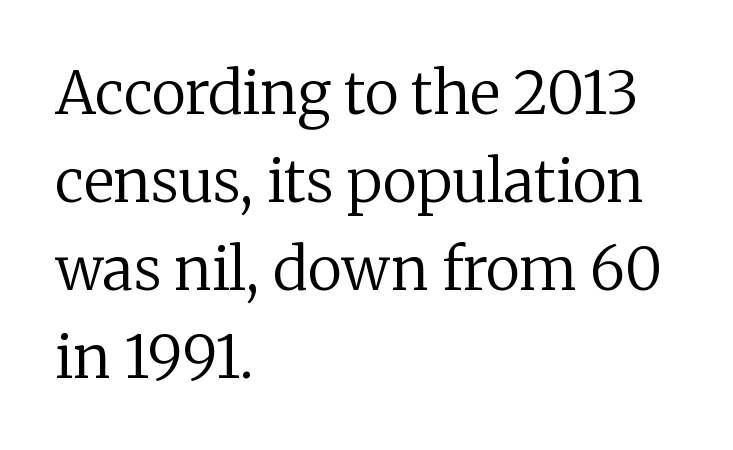
{"serif": "yes", "italic": "no", "bold": "no", "weight": "regular", "width": "normal", "stroke_contrast": "low", "x_height": "medium", "monospaced": "no", "underline": "no", "align": "left", "line_spacing": "normal", "line_spacing_ratio": 1.49, "letter_spacing": "normal", "letter_spacing_em": 0.0, "glyph_px": 59}
